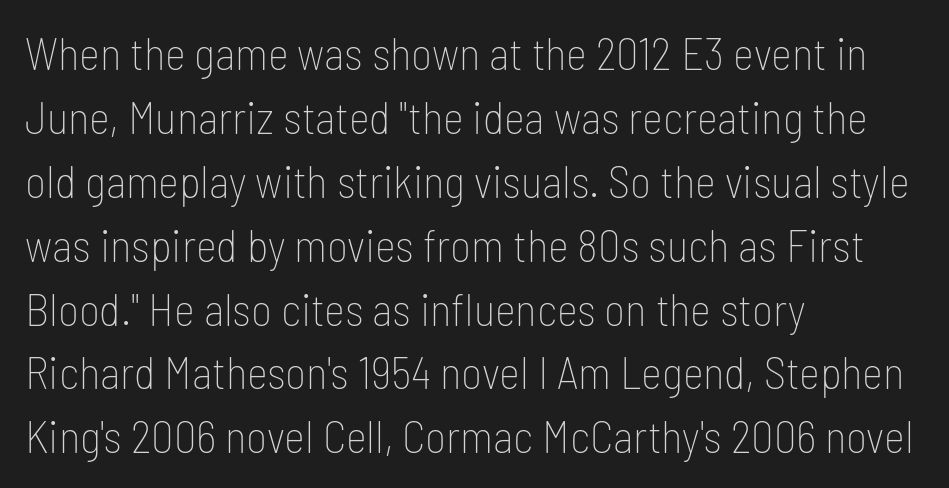
The text was rendered using a sans face with plain stroke endings. These lines stack with their left ends in a neat column. Check the space under the baseline: it is left empty. The passage shown is typed in a proportional face where columns would drift. Line spacing here is normal. These lines were composed using upright roman letters.
